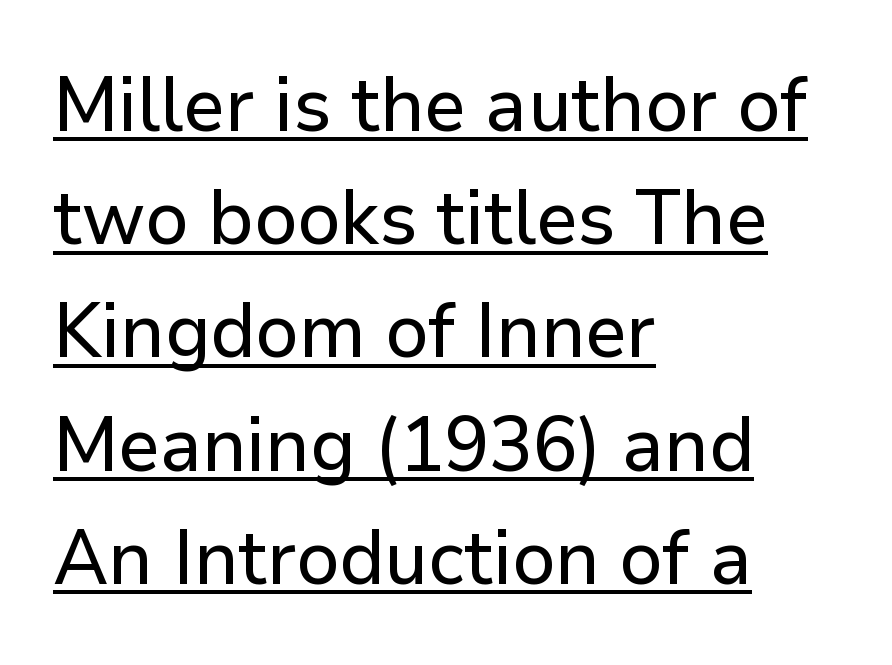
The image shows 77 px sans-serif type, upright; set left-aligned, normal line spacing (1.47x), normal letter spacing, underlined; low stroke contrast and a medium x-height.
